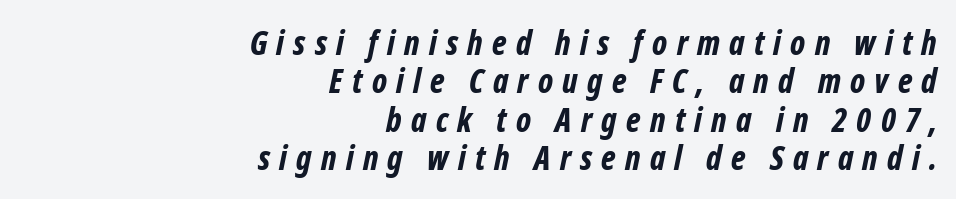
{"italic": "yes", "lean": "right", "slant_degrees": 12, "bold": "yes", "weight": "bold", "width": "condensed", "stroke_contrast": "low", "x_height": "medium", "monospaced": "no", "underline": "no", "align": "right", "line_spacing_ratio": 1.16, "letter_spacing": "wide", "letter_spacing_em": 0.28, "glyph_px": 33}
